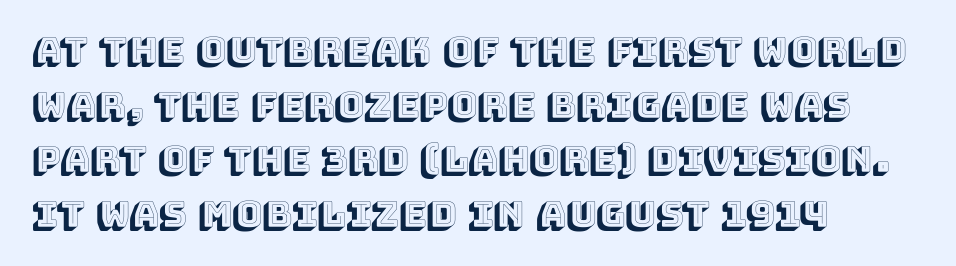
These lines keep a tight, regular rhythm from letter to letter. Layout note: lines flush left. This block has exactly the height ordinary leading produces. Honestly, there is no underline to notice here at all.
